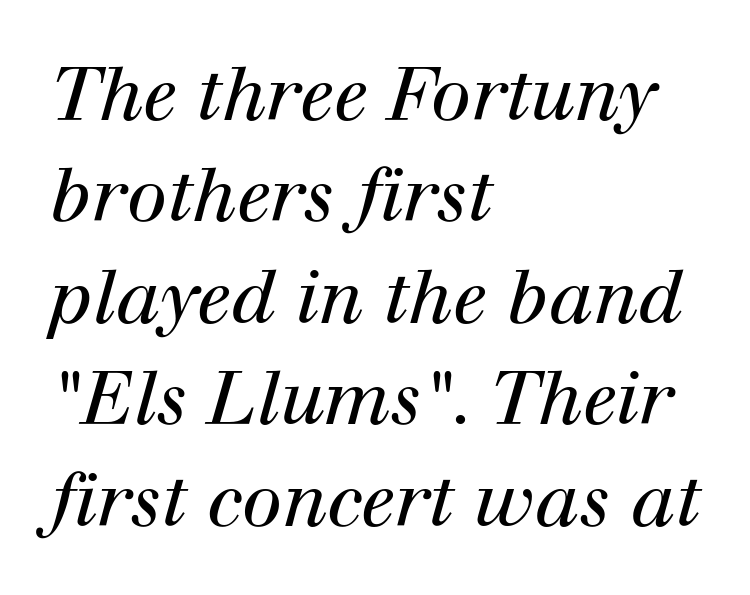
The image shows 73 px regular-weight serif type, italic (leaning right); set left-aligned, normal line spacing (1.39x), normal letter spacing, not underlined; high stroke contrast and a medium x-height.
